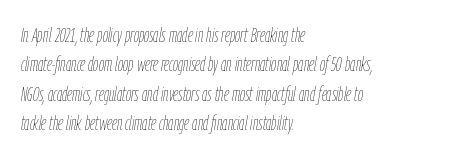
{"italic": "yes", "lean": "right", "slant_degrees": 9, "bold": "no", "underline": "no", "align": "left", "line_spacing": "normal", "line_spacing_ratio": 1.4, "letter_spacing": "normal", "letter_spacing_em": 0.0, "glyph_px": 21}
